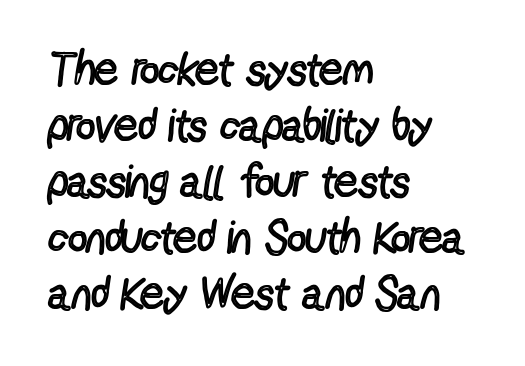
The image shows 46 px regular-weight, condensed sans-serif type; set left-aligned, line spacing 1.22x, normal letter spacing, not underlined; a medium x-height.
